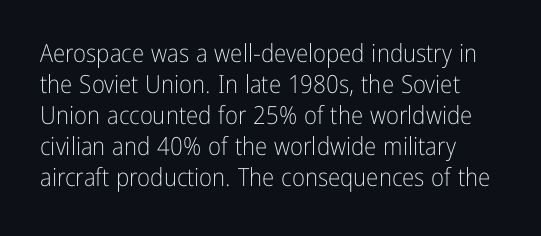
Anything drawn beneath the words? Only blank space. Letter spacing: default. A light-to-regular cut is what we see here. Posture: upright roman.
